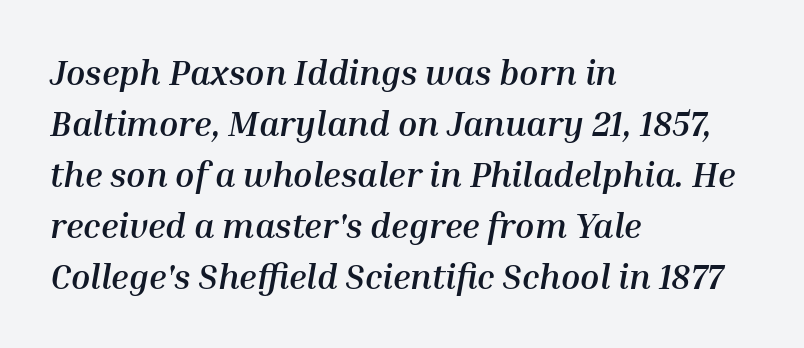
Q: Is the text bold? A: Yes.
Q: Is the text italic (slanted)? A: Yes, it leans right by about 10 degrees.
Q: Is the text underlined? A: No.
Q: How is the paragraph aligned? A: Left-aligned.
Q: Is the spacing between letters normal or unusually wide? A: Normal.
Q: Is the spacing between lines tight, normal or loose? A: Normal.
Q: Width (condensed, normal, or wide)? A: Normal.
Q: Stroke contrast? A: Medium.
Q: x-height? A: Medium.
Q: Monospaced? A: No.
